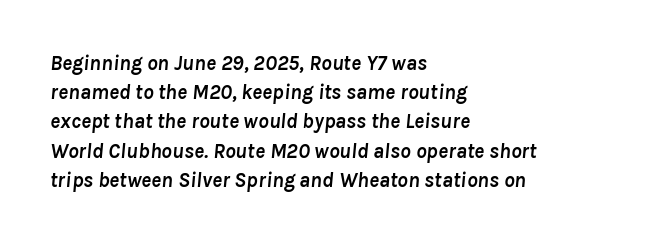
Q: Is the text bold? A: Yes.
Q: Is the text italic (slanted)? A: Yes, it leans right by about 8 degrees.
Q: Is the text underlined? A: No.
Q: How is the paragraph aligned? A: Left-aligned.
Q: Is the spacing between letters normal or unusually wide? A: Normal.
Q: Is the spacing between lines tight, normal or loose? A: Normal.
